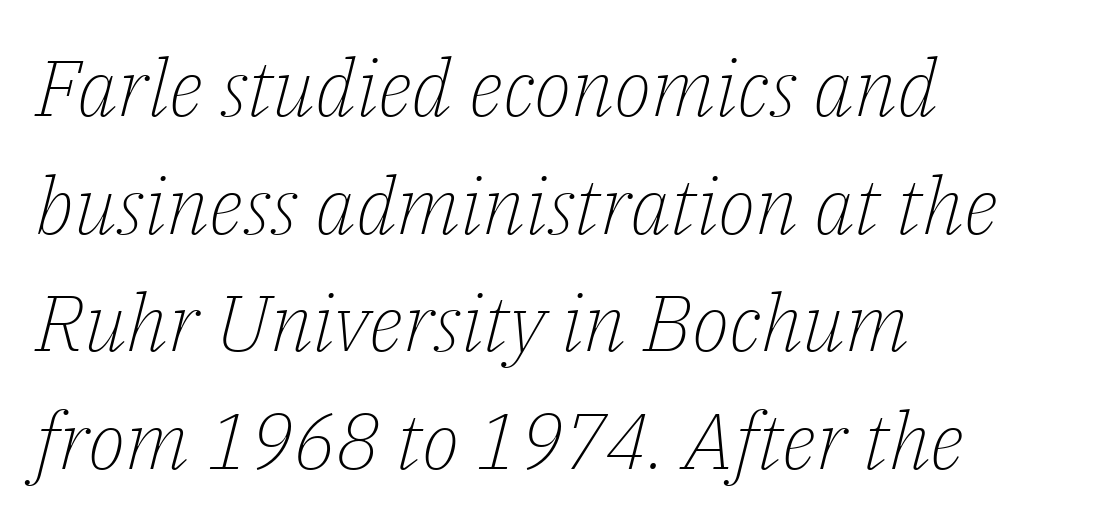
{"serif": "yes", "italic": "yes", "lean": "right", "slant_degrees": 14, "bold": "no", "weight": "light", "width": "normal", "stroke_contrast": "low", "x_height": "medium", "monospaced": "no", "underline": "no", "align": "left", "line_spacing": "normal", "line_spacing_ratio": 1.49, "letter_spacing": "normal", "letter_spacing_em": 0.0, "glyph_px": 79}
